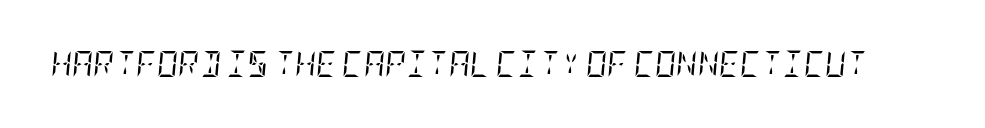
The image shows 26 px text type, italic (leaning right); set normal letter spacing, not underlined.
